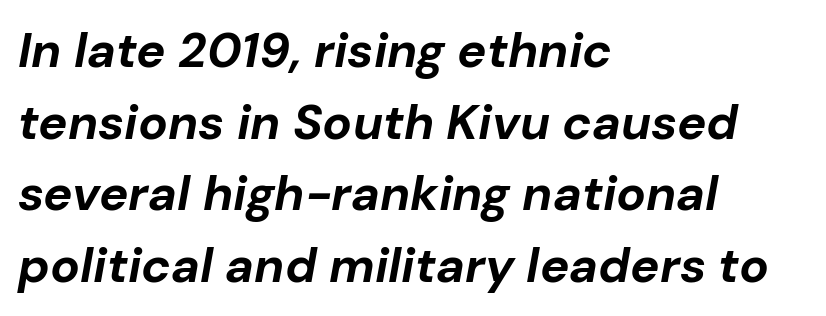
The image shows 49 px bold type, italic (leaning right); set left-aligned, normal line spacing (1.46x), normal letter spacing, not underlined; low stroke contrast and a medium x-height.
